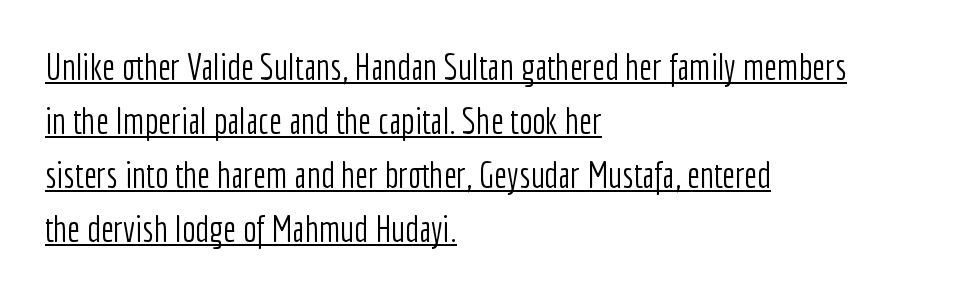
Q: Is the text bold? A: No.
Q: Is the text italic (slanted)? A: No, it is upright.
Q: Is the typeface a serif or a sans-serif typeface? A: Sans-serif.
Q: Is the text underlined? A: Yes.
Q: How is the paragraph aligned? A: Left-aligned.
Q: Is the spacing between letters normal or unusually wide? A: Normal.
Q: Is the spacing between lines tight, normal or loose? A: Normal.
Q: Width (condensed, normal, or wide)? A: Condensed.
Q: Stroke contrast? A: Low.
Q: x-height? A: Medium.
Q: Monospaced? A: No.
